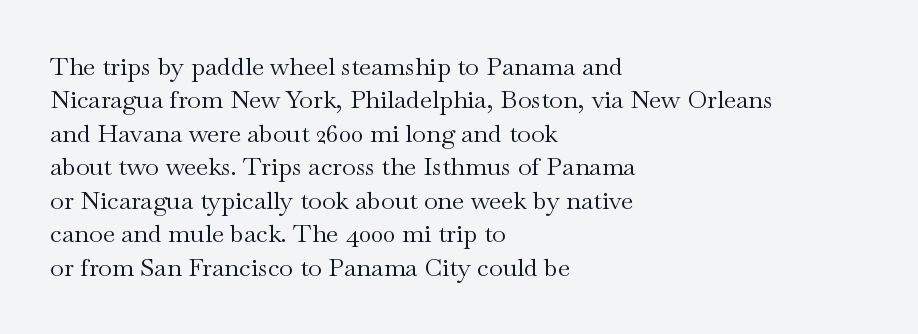
Notice how the stems are strictly vertical — no italics here. Clear beneath every line of the passage. Compared with typical paragraphs, the rows here are spaced about the same. The letters look calm and open, with moderate or lighter stems. Spacing between characters is what you'd get straight out of the box.
